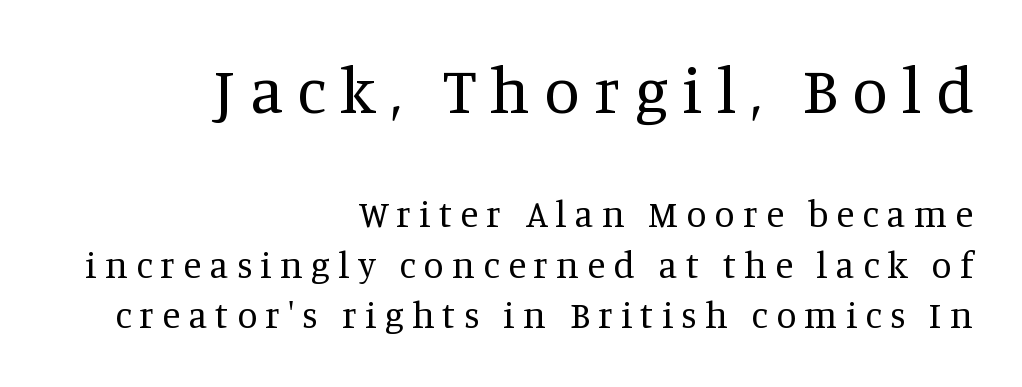
{"serif": "yes", "italic": "no", "bold": "no", "weight": "regular", "width": "normal", "stroke_contrast": "medium", "x_height": "large", "monospaced": "no", "underline": "no", "align": "right", "line_spacing": "normal", "line_spacing_ratio": 1.37, "letter_spacing": "wide", "letter_spacing_em": 0.22, "larger_block": "first", "size_ratio": 1.76, "glyph_px": 65}
